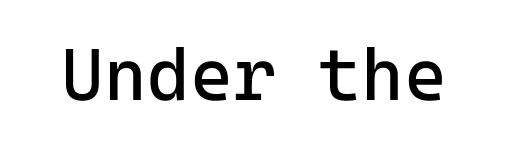
The image shows 73 px regular-weight sans-serif type, upright, monospaced; set normal letter spacing, not underlined; low stroke contrast and a medium x-height.
